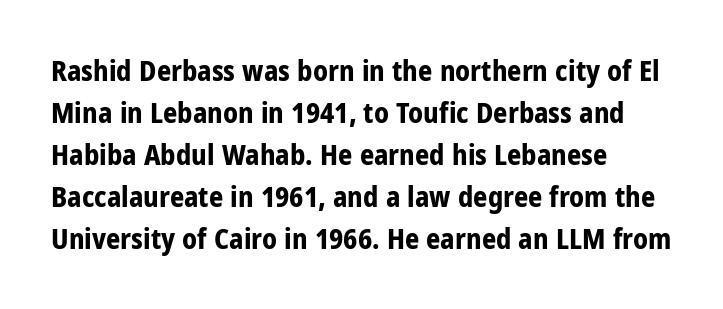
The rendering uses a bold face; every stroke is thick and dark. The typography opts for an upright posture over an oblique one. The rendering uses natural spacing where letterforms have individual widths. Note: no serifs on the glyphs. Normally led — the rows are evenly, conventionally spaced. A clean baseline with only descenders dipping below it.
